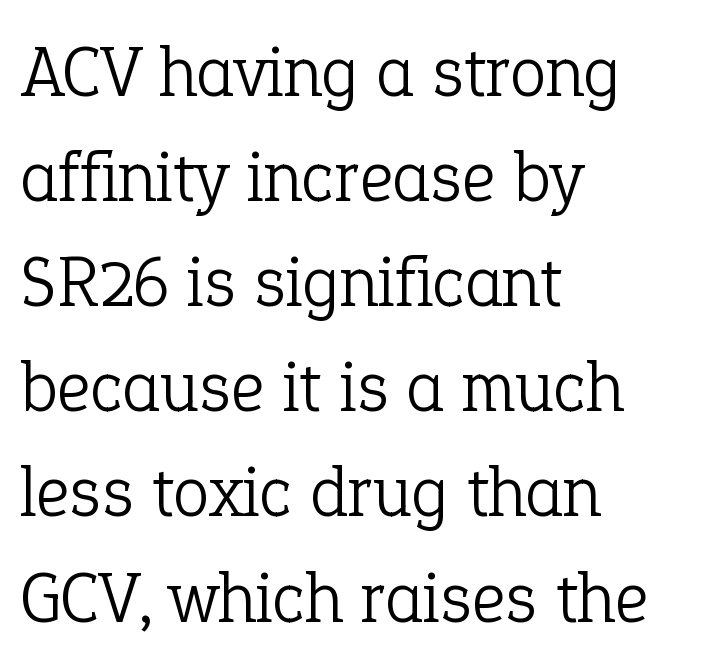
Character widths vary here, with narrow letters taking less room than wide ones. No extra tracking has been applied to these lines. Each stroke keeps to a modest, everyday thickness or less. One glance says typical: line gaps are just what's usual. Stroke terminals: seriffed.
